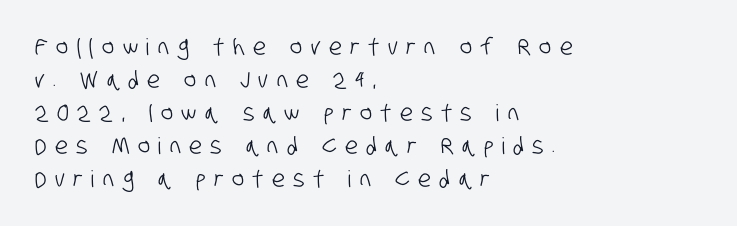
The image shows 23 px text type; set left-aligned, normal line spacing (1.43x), unusually wide letter spacing (+0.37 em), not underlined.
